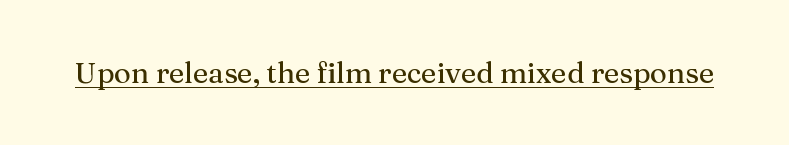
In terms of posture, this sample is upright. Compared with typical body copy, the letter spacing here is the same. Decoration check: the copy is underlined. Spacing verdict: proportional, widths tailored to each character. Look at the bottom of the vertical strokes: they flare into serifs here.
